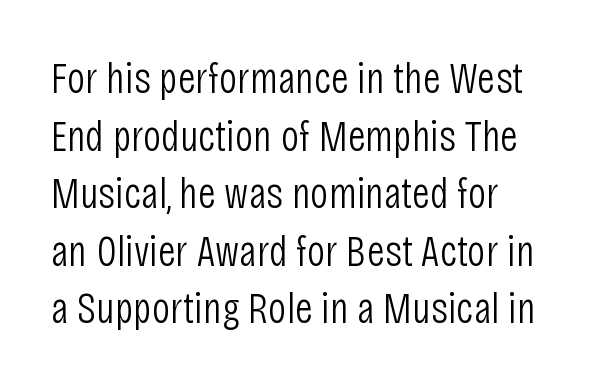
{"serif": "no", "italic": "no", "bold": "no", "weight": "light", "width": "condensed", "stroke_contrast": "low", "x_height": "large", "monospaced": "no", "underline": "no", "line_spacing": "normal", "line_spacing_ratio": 1.28, "letter_spacing": "normal", "letter_spacing_em": 0.0, "glyph_px": 45}
